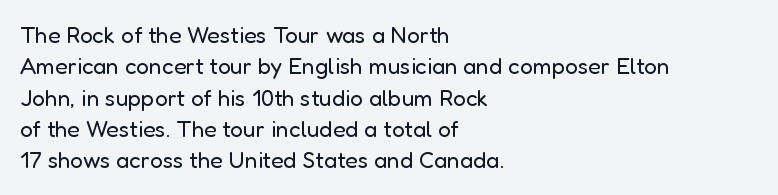
One glance says typical: line gaps are just what's usual. What stands out about the letter spacing? Nothing — it is the standard amount. This reads as an unemphasized weight, regular at the heaviest. The text block is weighted toward the left margin, trailing off unevenly rightward. Descender tails drop into unmarked territory. The specimen reads as upright at a glance.
